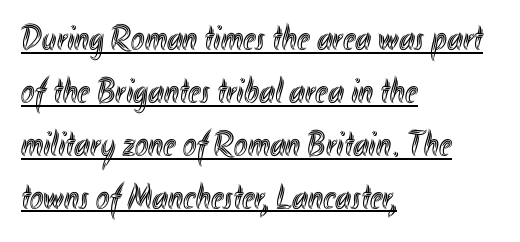
Q: Is the text italic (slanted)? A: Yes.
Q: Is the text underlined? A: Yes.
Q: How is the paragraph aligned? A: Left-aligned.
Q: Is the spacing between letters normal or unusually wide? A: Normal.
Q: Is the spacing between lines tight, normal or loose? A: Normal.
Q: Width (condensed, normal, or wide)? A: Condensed.
Q: x-height? A: Small.
Q: Monospaced? A: No.
